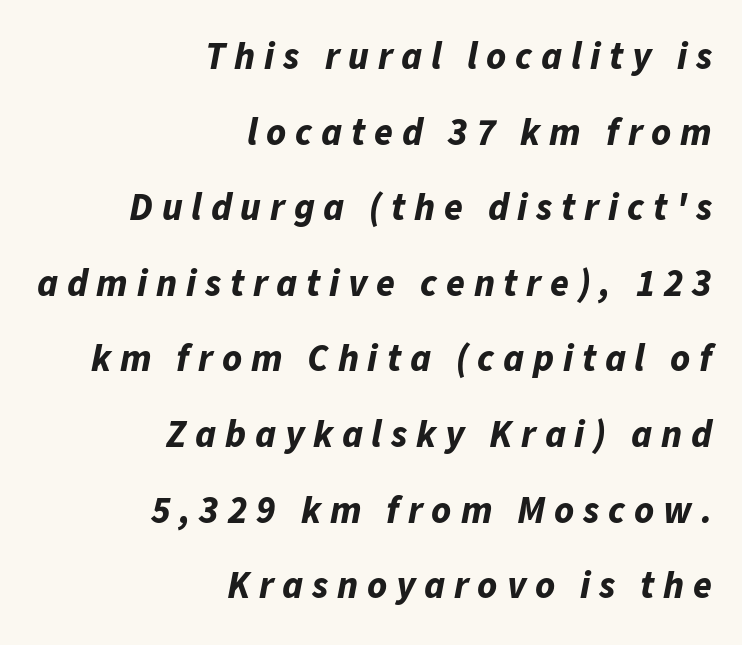
Q: Is the text bold? A: Yes.
Q: Is the text italic (slanted)? A: Yes, it leans right by about 11 degrees.
Q: Is the text underlined? A: No.
Q: How is the paragraph aligned? A: Right-aligned.
Q: Is the spacing between letters normal or unusually wide? A: Unusually wide.
Q: Is the spacing between lines tight, normal or loose? A: Loose.
Q: Width (condensed, normal, or wide)? A: Normal.
Q: Stroke contrast? A: Low.
Q: x-height? A: Medium.
Q: Monospaced? A: No.
